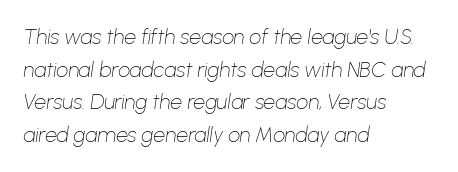
Q: Is the text bold? A: No.
Q: Is the text italic (slanted)? A: Yes, it leans right by about 8 degrees.
Q: Is the text underlined? A: No.
Q: How is the paragraph aligned? A: Left-aligned.
Q: Is the spacing between letters normal or unusually wide? A: Normal.
Q: Is the spacing between lines tight, normal or loose? A: Normal.
